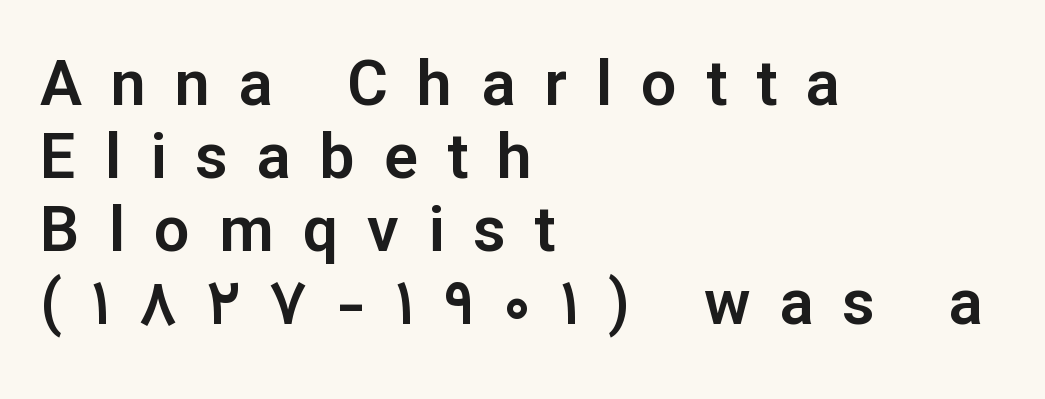
A typesetter would call this proportional, since set widths differ per character. The space directly below the letters is spotless. This sample uses expanded letter spacing, leaving extra air between glyphs. The passage shown is typeset with a sans-serif family. The rendering anchors every line to the left-hand side. Posture: vertical.
